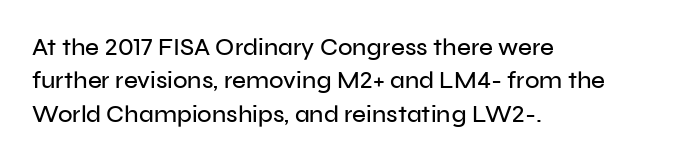
{"italic": "no", "underline": "no", "align": "left", "line_spacing": "normal", "line_spacing_ratio": 1.39, "letter_spacing": "normal", "letter_spacing_em": 0.0, "glyph_px": 24}
